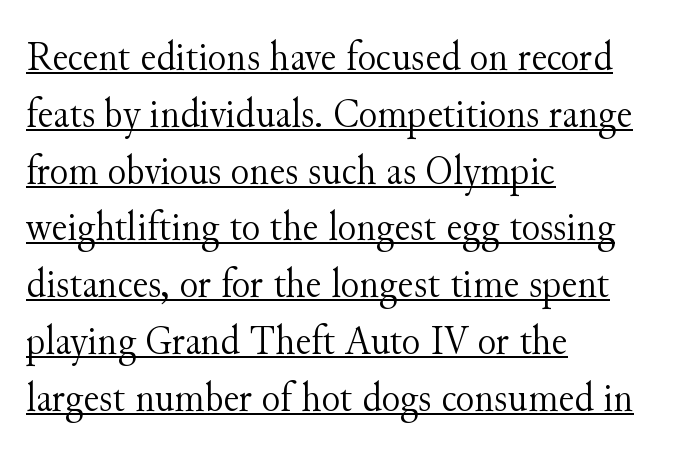
{"serif": "yes", "italic": "no", "bold": "no", "weight": "light", "width": "normal", "stroke_contrast": "medium", "x_height": "small", "monospaced": "no", "underline": "yes", "align": "left", "line_spacing": "normal", "line_spacing_ratio": 1.32, "letter_spacing": "normal", "letter_spacing_em": 0.0, "glyph_px": 43}
